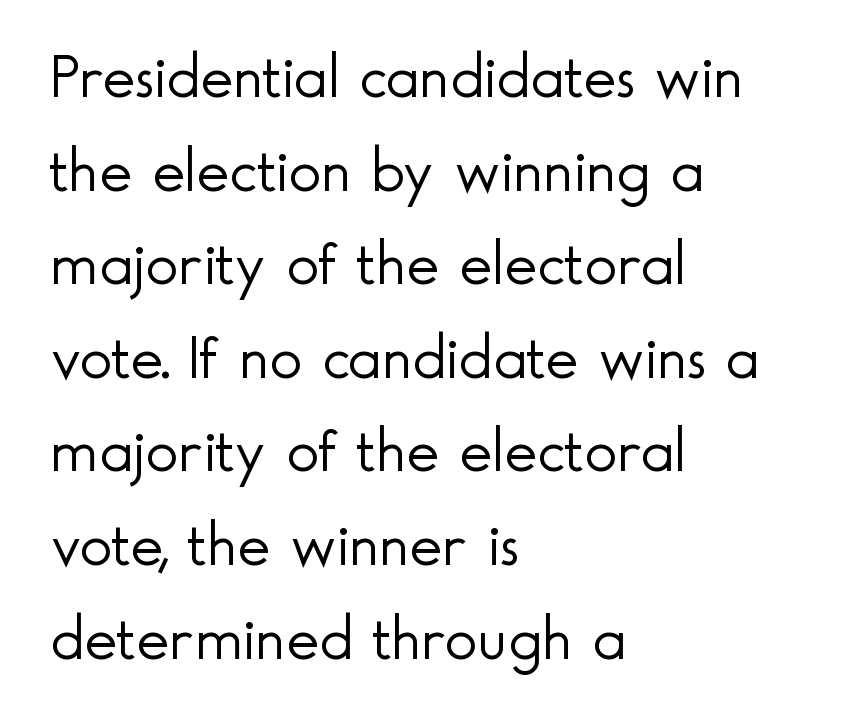
The image shows 62 px light sans-serif type, upright; set left-aligned, normal line spacing (1.51x), normal letter spacing, not underlined; a small x-height.
